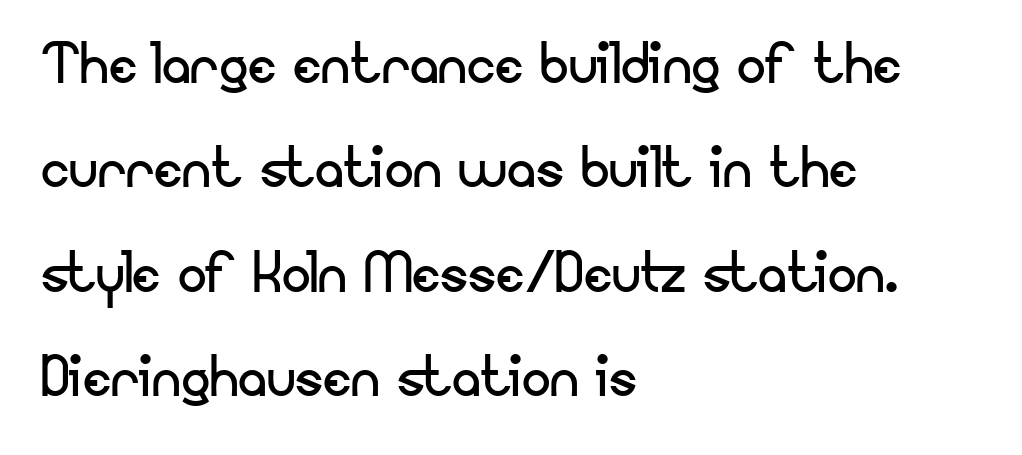
{"serif": "no", "italic": "no", "bold": "no", "weight": "regular", "width": "normal", "stroke_contrast": "low", "x_height": "small", "monospaced": "no", "underline": "no", "align": "left", "line_spacing": "normal", "line_spacing_ratio": 1.45, "letter_spacing": "normal", "letter_spacing_em": 0.0, "glyph_px": 72}
